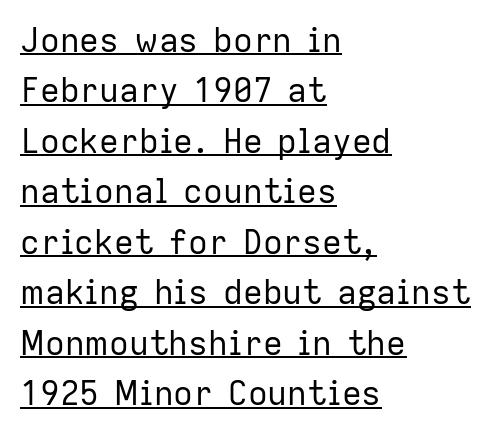
The image shows 33 px regular-weight sans-serif type, upright; set left-aligned, normal line spacing (1.53x), normal letter spacing, underlined; low stroke contrast and a medium x-height.
